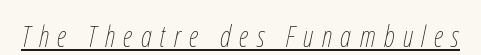
Q: Is the text bold? A: No.
Q: Is the text italic (slanted)? A: Yes, it leans right by about 12 degrees.
Q: Is the text underlined? A: Yes.
Q: Is the spacing between letters normal or unusually wide? A: Unusually wide.
Q: Width (condensed, normal, or wide)? A: Condensed.
Q: Stroke contrast? A: Low.
Q: x-height? A: Medium.
Q: Monospaced? A: No.
